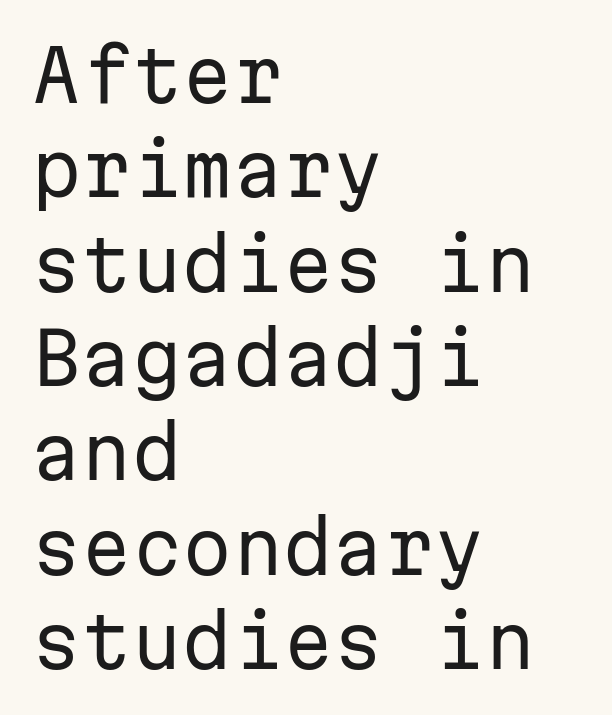
Q: Is the text bold? A: No.
Q: Is the text italic (slanted)? A: No, it is upright.
Q: Is the typeface a serif or a sans-serif typeface? A: Sans-serif.
Q: Is the text underlined? A: No.
Q: How is the paragraph aligned? A: Left-aligned.
Q: Is the spacing between letters normal or unusually wide? A: Normal.
Q: Is the spacing between lines tight, normal or loose? A: Normal.
Q: Width (condensed, normal, or wide)? A: Normal.
Q: Stroke contrast? A: Low.
Q: x-height? A: Medium.
Q: Monospaced? A: Yes.
